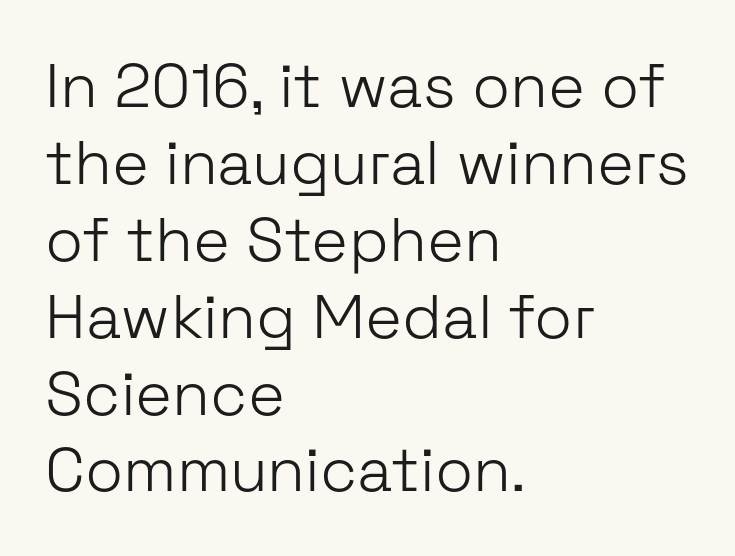
The face used here is proportionally spaced, like ordinary book or web type. Letters have the restrained weight of plain body copy at most. To sum up the face: it is a sans, with no serifs. A classic flush-left, rag-right setting is used for this passage. Decoration check: the copy has no underline. Each word holds together tightly as a unit, with standard inter-letter gaps.
